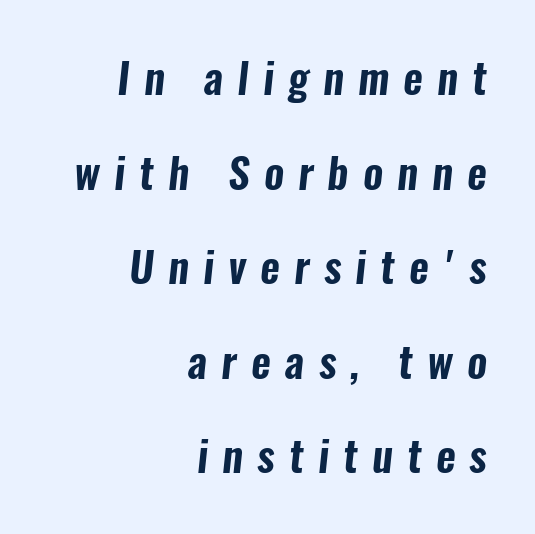
Q: Is the typeface a serif or a sans-serif typeface? A: Sans-serif.
Q: Is the text underlined? A: No.
Q: How is the paragraph aligned? A: Right-aligned.
Q: Is the spacing between letters normal or unusually wide? A: Unusually wide.
Q: Is the spacing between lines tight, normal or loose? A: Loose.
Q: Width (condensed, normal, or wide)? A: Condensed.
Q: Stroke contrast? A: Low.
Q: x-height? A: Medium.
Q: Monospaced? A: No.
